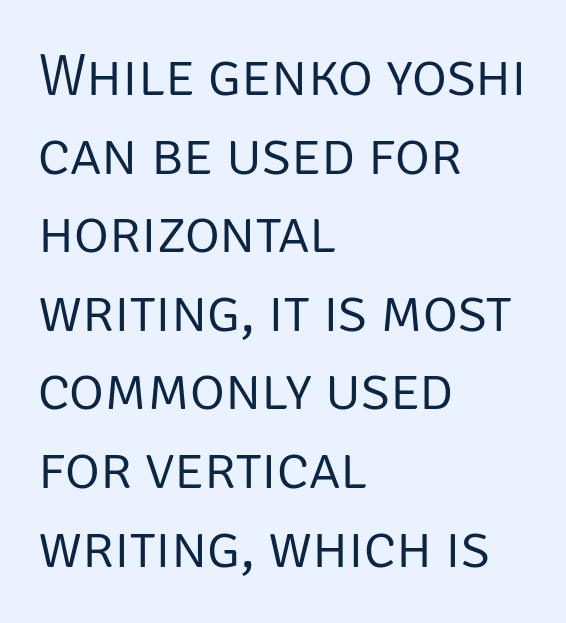
Standard letterfit; no display-style spreading of the glyphs. Does the type have serifs? No, each stem ends abruptly. The passage shown is typed in a proportional face where columns would drift. The typeface has the unassuming heft of standard copy or less.
